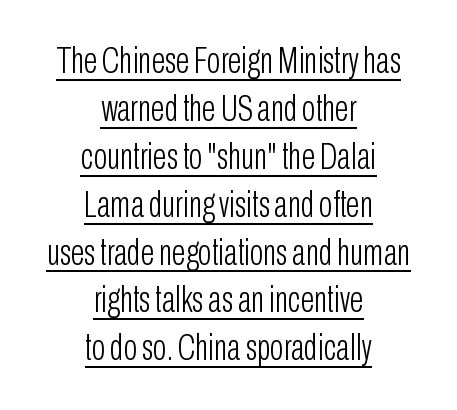
Q: Is the text bold? A: No.
Q: Is the text italic (slanted)? A: No, it is upright.
Q: Is the typeface a serif or a sans-serif typeface? A: Sans-serif.
Q: Is the text underlined? A: Yes.
Q: How is the paragraph aligned? A: Centered.
Q: Is the spacing between letters normal or unusually wide? A: Normal.
Q: Is the spacing between lines tight, normal or loose? A: Normal.
Q: Width (condensed, normal, or wide)? A: Condensed.
Q: Stroke contrast? A: Low.
Q: x-height? A: Medium.
Q: Monospaced? A: No.
